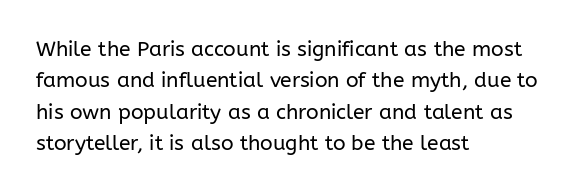
The image shows 21 px text type, upright; set left-aligned, normal line spacing (1.5x), normal letter spacing, not underlined.
